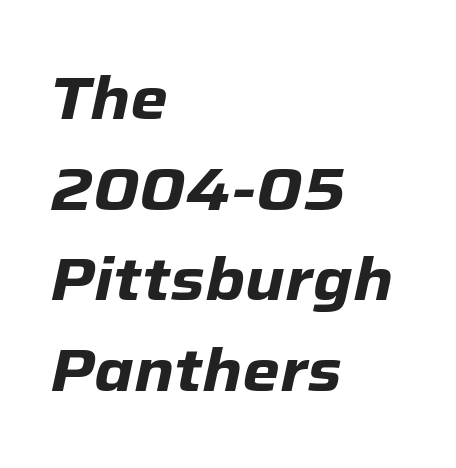
{"italic": "yes", "lean": "right", "slant_degrees": 12, "bold": "yes", "weight": "heavy", "width": "normal", "stroke_contrast": "low", "x_height": "medium", "monospaced": "no", "underline": "no", "align": "left", "line_spacing": "normal", "line_spacing_ratio": 1.51, "letter_spacing": "normal", "letter_spacing_em": 0.0, "glyph_px": 60}
